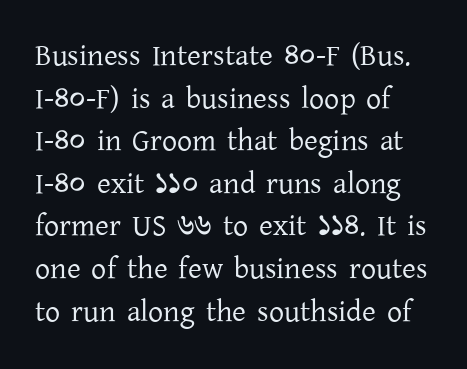
Q: Is the text bold? A: No.
Q: Is the text italic (slanted)? A: No, it is upright.
Q: Is the typeface a serif or a sans-serif typeface? A: Serif.
Q: Is the text underlined? A: No.
Q: How is the paragraph aligned? A: Left-aligned.
Q: Is the spacing between letters normal or unusually wide? A: Normal.
Q: Is the spacing between lines tight, normal or loose? A: Normal.
Q: Width (condensed, normal, or wide)? A: Normal.
Q: Stroke contrast? A: Low.
Q: x-height? A: Medium.
Q: Monospaced? A: No.
